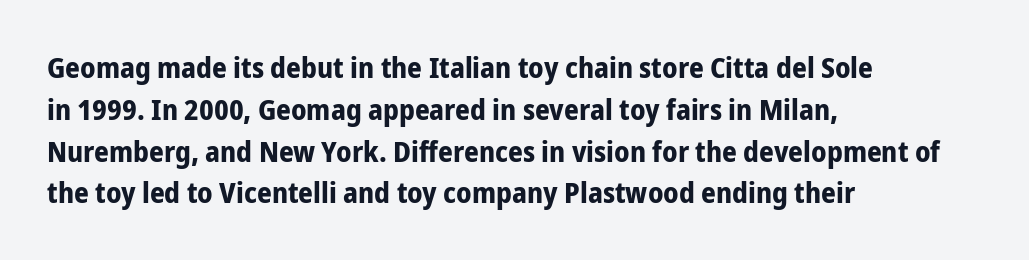
{"serif": "no", "italic": "no", "bold": "yes", "weight": "bold", "width": "condensed", "stroke_contrast": "low", "x_height": "medium", "monospaced": "no", "underline": "no", "align": "left", "line_spacing": "normal", "line_spacing_ratio": 1.44, "letter_spacing": "normal", "letter_spacing_em": 0.0, "glyph_px": 29}
